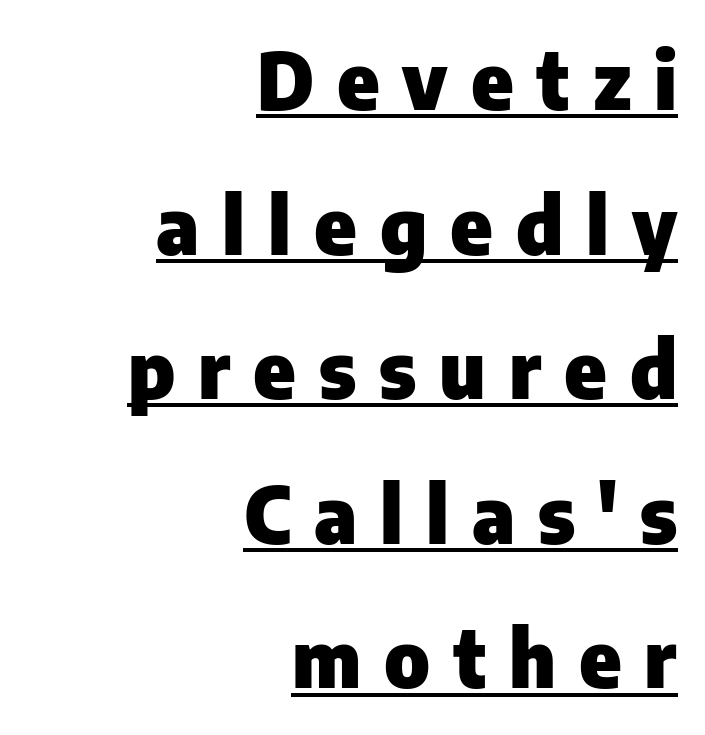
{"serif": "no", "italic": "no", "bold": "yes", "weight": "heavy", "width": "normal", "stroke_contrast": "low", "x_height": "medium", "monospaced": "no", "underline": "yes", "align": "right", "line_spacing_ratio": 1.83, "letter_spacing": "wide", "letter_spacing_em": 0.29, "glyph_px": 79}
